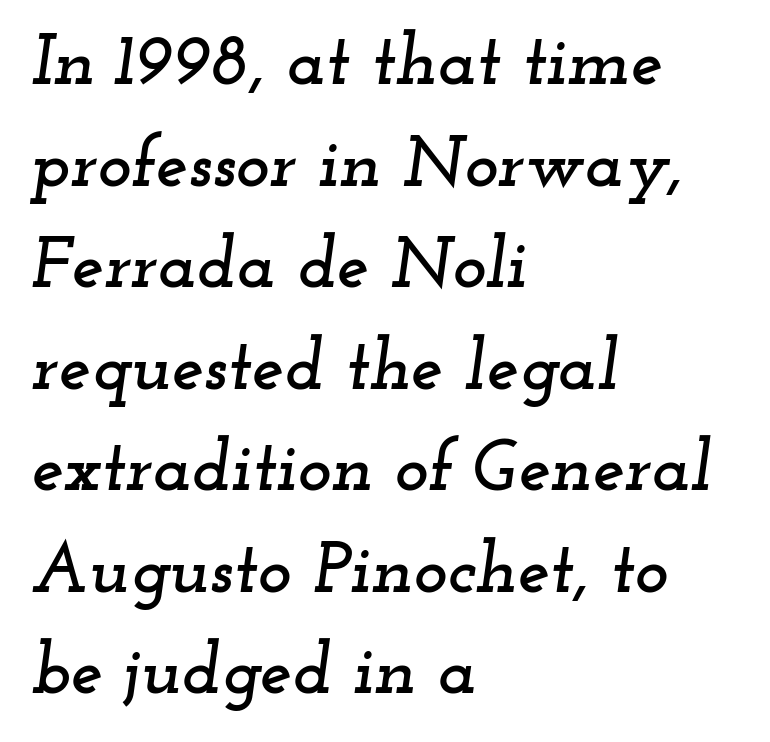
Q: Is the text italic (slanted)? A: Yes, it leans right by about 12 degrees.
Q: Is the typeface a serif or a sans-serif typeface? A: Serif.
Q: Is the text underlined? A: No.
Q: How is the paragraph aligned? A: Left-aligned.
Q: Is the spacing between letters normal or unusually wide? A: Normal.
Q: Is the spacing between lines tight, normal or loose? A: Normal.
Q: Width (condensed, normal, or wide)? A: Wide.
Q: Stroke contrast? A: Low.
Q: x-height? A: Small.
Q: Monospaced? A: No.
